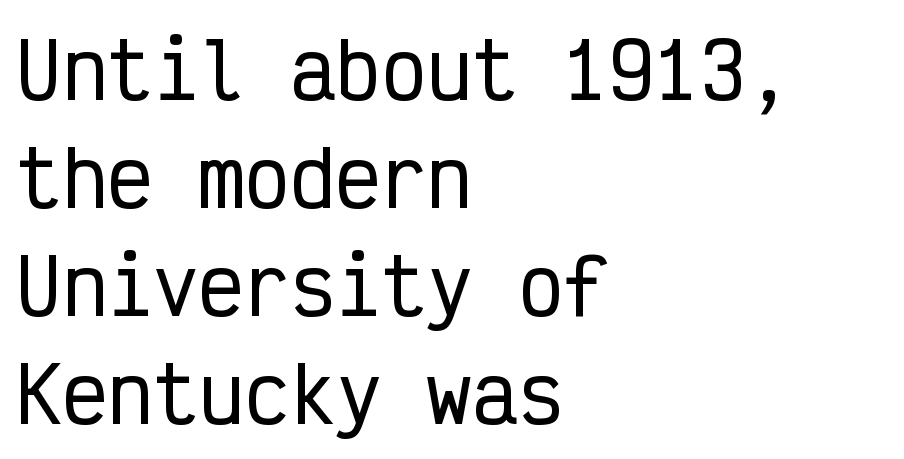
Unmarked baselines from the first word to the last. Nothing unusual about the tracking: characters are spaced as the font intends. The rendering uses typewriter-style spacing with identical character cells. These lines were composed using upright roman letters. The rendering shows plain stroke endings on the letterforms — a sans-serif design. The paragraph has a hard left edge and a soft right edge.
